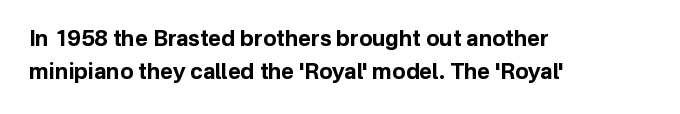
The image shows 22 px bold type, upright; set left-aligned, normal line spacing (1.48x), normal letter spacing, not underlined.
